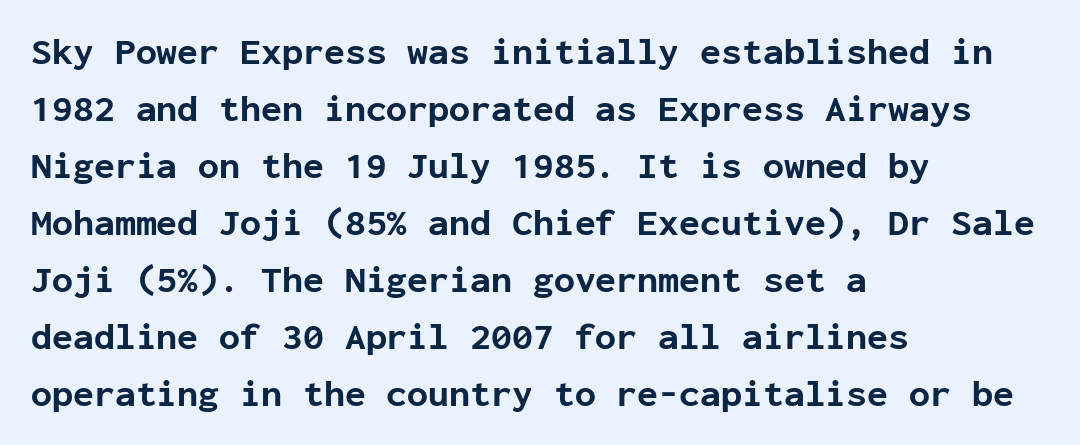
The image shows 38 px bold sans-serif type, upright, monospaced; set left-aligned, normal line spacing (1.5x), normal letter spacing, not underlined; low stroke contrast and a medium x-height.
